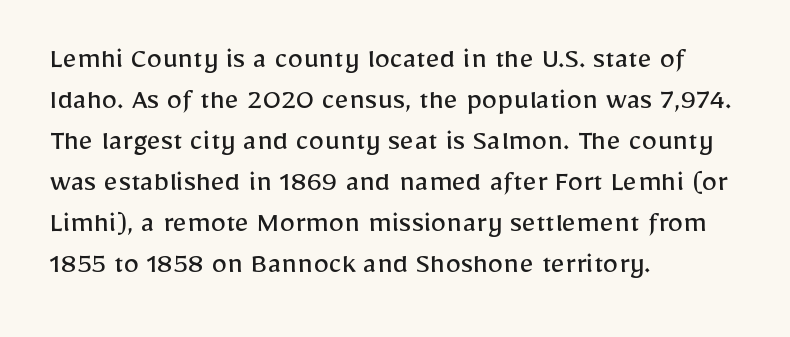
Vertical stems look standard width or narrower in stroke. Spacing verdict: proportional, widths tailored to each character. What stands out about the letter spacing? Nothing — it is the standard amount. This rendering employs a face without finishing strokes, i.e., a sans-serif. The string is rendered with underlining switched off.
